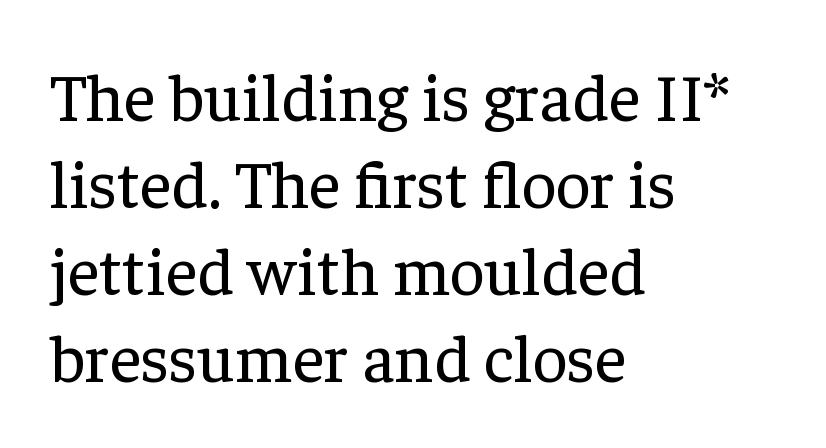
The image shows 68 px regular-weight serif type, upright; set left-aligned, normal line spacing (1.28x), normal letter spacing, not underlined; low stroke contrast and a medium x-height.
